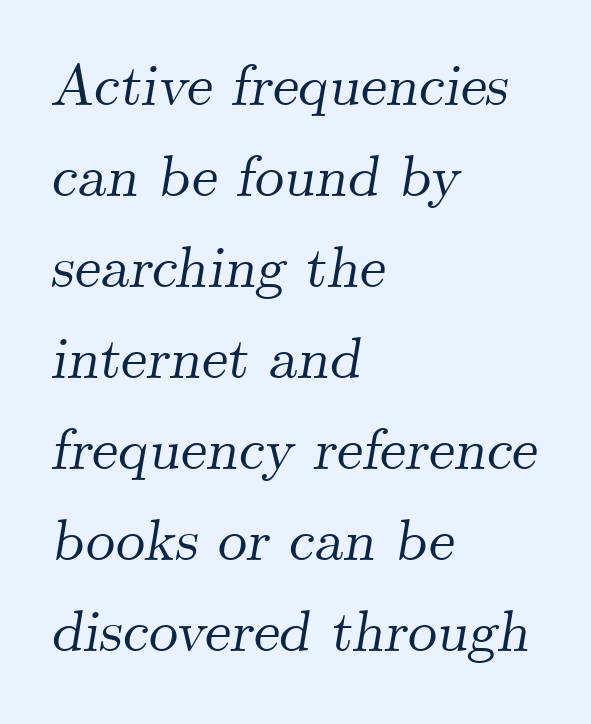
The image shows 58 px serif type, italic (leaning right); set left-aligned, normal line spacing (1.57x), normal letter spacing, not underlined; medium stroke contrast and a small x-height.
